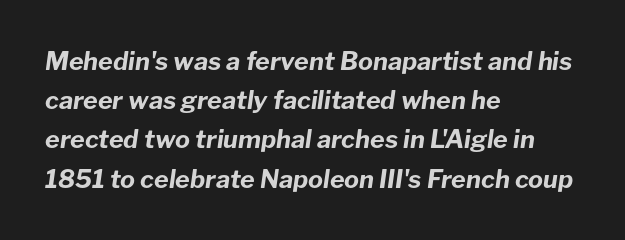
The space directly below the letters is spotless. Regarding leading, the lines here are spaced in the standard way. The passage is arranged the way most books set body copy — flush left. How are the letters spaced? Ordinarily, with no added tracking.
